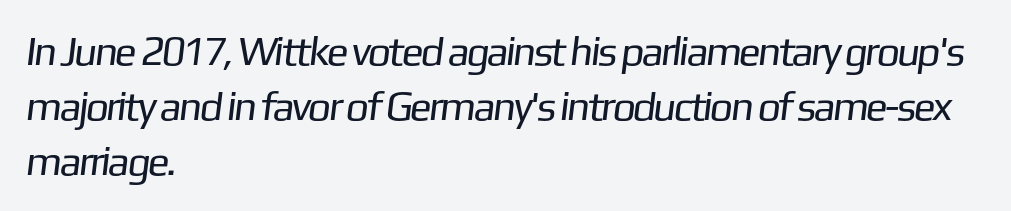
The image shows 41 px regular-weight sans-serif type; set left-aligned, normal line spacing (1.34x), normal letter spacing, not underlined; low stroke contrast and a medium x-height.
